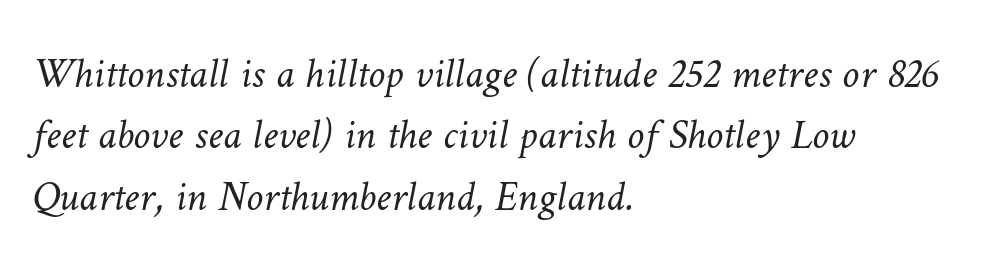
The image shows 43 px light type; set left-aligned, normal line spacing (1.43x), normal letter spacing, not underlined; low stroke contrast and a medium x-height.
